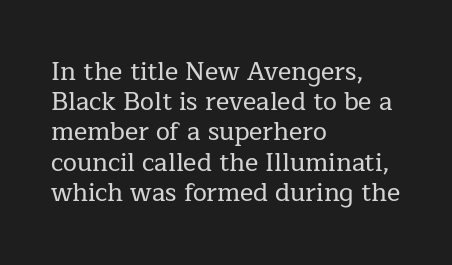
The image shows 25 px text type, upright; set left-aligned, line spacing 1.21x, normal letter spacing, not underlined.
